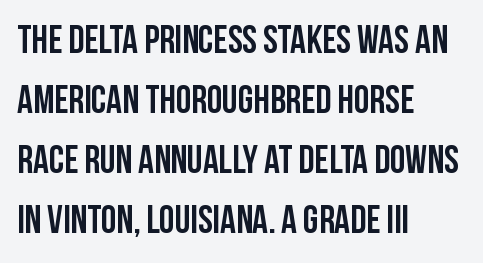
A typesetter would label this face a sans. Think of a printed novel: that variable character pitch is what you see here. Words float on clear page, feet unadorned. Tracking here is standard; glyphs follow each other at the usual distance.
